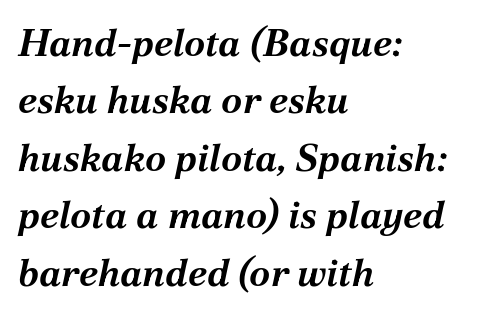
{"italic": "yes", "lean": "right", "slant_degrees": 12, "bold": "yes", "weight": "bold", "width": "normal", "stroke_contrast": "medium", "x_height": "medium", "monospaced": "no", "underline": "no", "align": "left", "line_spacing": "normal", "line_spacing_ratio": 1.51, "letter_spacing": "normal", "letter_spacing_em": 0.0, "glyph_px": 38}
